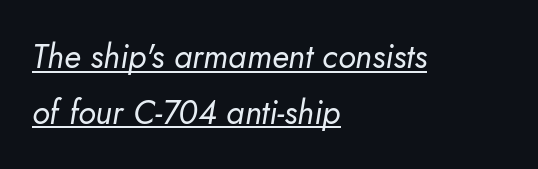
The rag falls on the right side of this text block. A rule runs beneath these lines of type. The designer left line spacing at the default. Is the type slanted? Yes — the strokes lean at a clear angle. The strokes carry an ordinary text weight at most.
